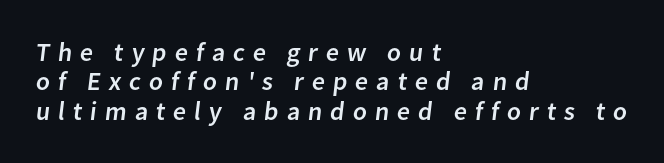
The image shows 26 px text type; set left-aligned, tight line spacing (1.13x), unusually wide letter spacing (+0.3 em), not underlined.
